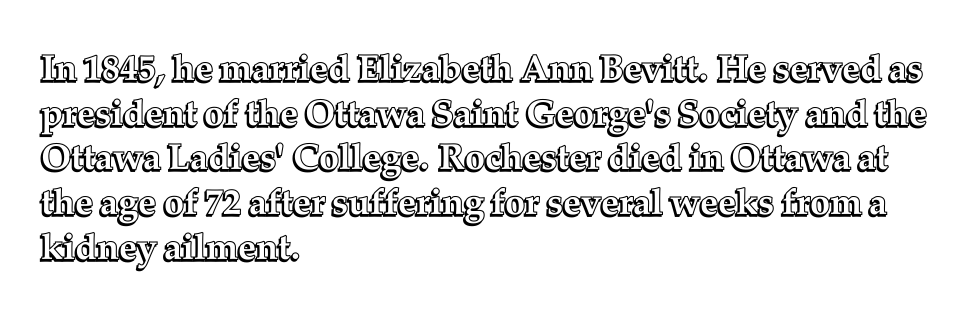
This is the regular roman posture of the typeface. Type without underlining. This sample has the flowing, uneven cadence of proportional lettering. Horizontally, the lines are justified to the leading edge only. Short note: letters normally spaced.
